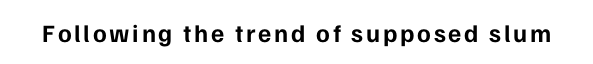
The image shows 25 px bold type, upright; set not underlined.
